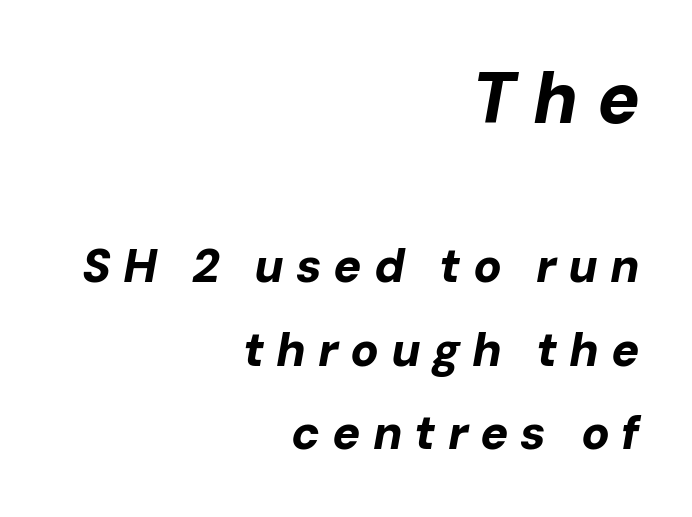
Q: Is the text bold? A: Yes.
Q: Is the text italic (slanted)? A: Yes, it leans right by about 10 degrees.
Q: Is the text underlined? A: No.
Q: How is the paragraph aligned? A: Right-aligned.
Q: Is the spacing between letters normal or unusually wide? A: Unusually wide.
Q: Which block of text is set in a larger size, the first (top) or the second (bottom)? A: The first (top) one.
Q: Width (condensed, normal, or wide)? A: Normal.
Q: Stroke contrast? A: Low.
Q: x-height? A: Medium.
Q: Monospaced? A: No.
